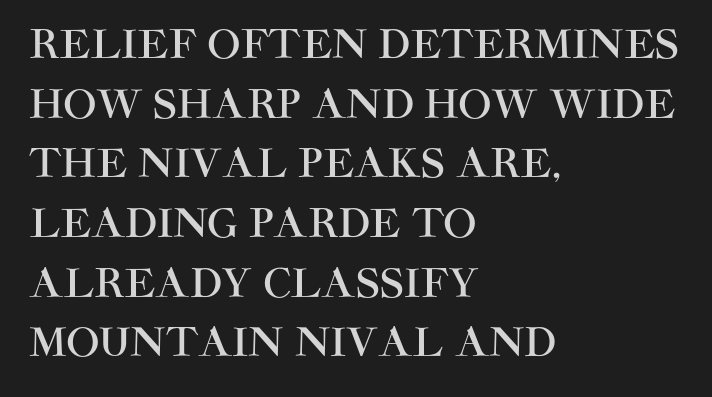
Q: Is the text italic (slanted)? A: No, it is upright.
Q: Is the typeface a serif or a sans-serif typeface? A: Sans-serif.
Q: Is the text underlined? A: No.
Q: How is the paragraph aligned? A: Left-aligned.
Q: Is the spacing between letters normal or unusually wide? A: Normal.
Q: Is the spacing between lines tight, normal or loose? A: Normal.
Q: Width (condensed, normal, or wide)? A: Normal.
Q: Stroke contrast? A: High.
Q: x-height? A: Large.
Q: Monospaced? A: No.
